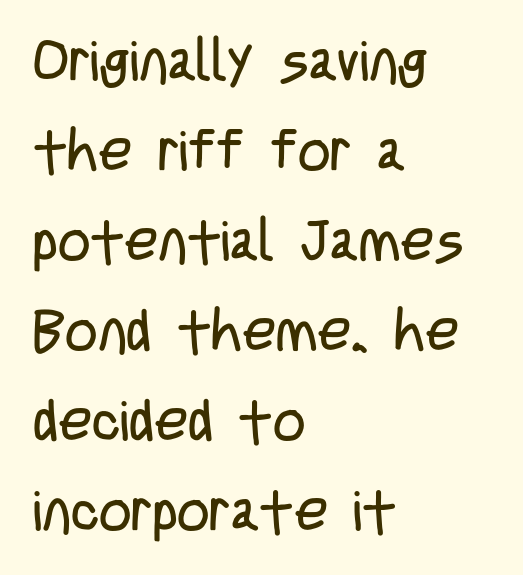
Honestly, the row spacing looks completely unremarkable. This is not heavy type; no bold has been used. Leftover space on each line is placed entirely after the last word. Each row of text sits above clean, open space. Vertical strokes here are truly vertical.
